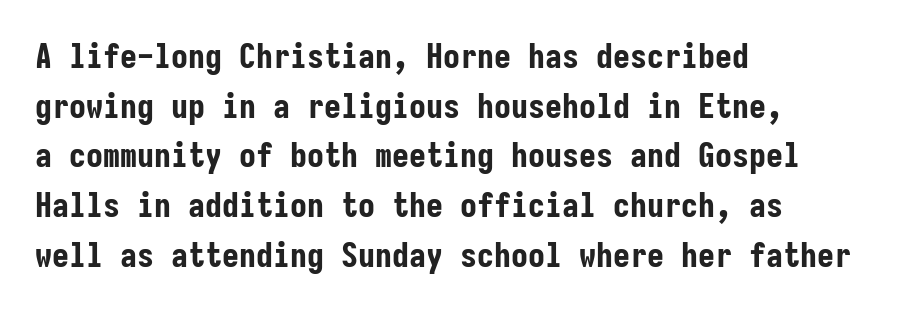
The image shows 34 px bold, condensed sans-serif type, upright, monospaced; set left-aligned, normal line spacing (1.46x), normal letter spacing, not underlined; low stroke contrast and a medium x-height.
